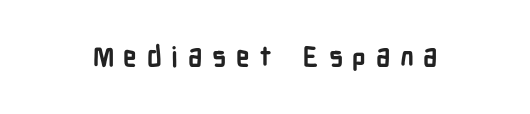
{"italic": "no", "bold": "yes", "underline": "no", "letter_spacing": "wide", "letter_spacing_em": 0.36, "glyph_px": 27}
